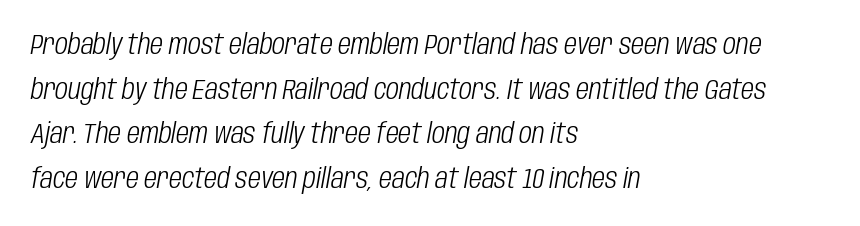
The image shows 28 px light, condensed type, italic (leaning right); set left-aligned, normal line spacing (1.59x), normal letter spacing, not underlined; low stroke contrast and a large x-height.
